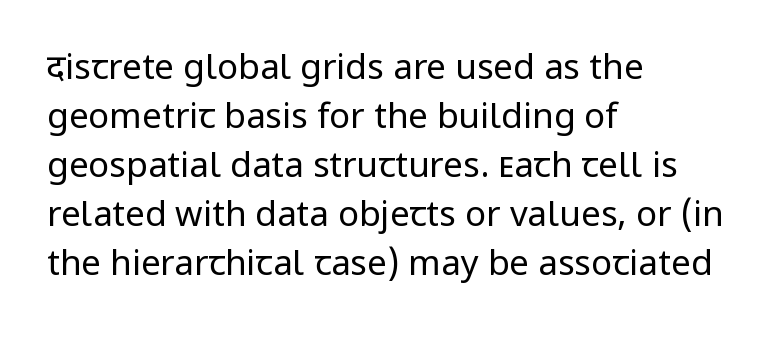
The image shows 35 px regular-weight sans-serif type, upright; set left-aligned, normal line spacing (1.4x), normal letter spacing, not underlined; low stroke contrast and a medium x-height.
